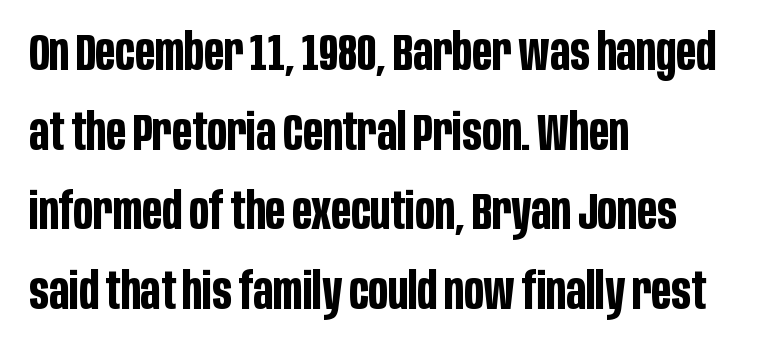
{"serif": "no", "italic": "no", "bold": "yes", "weight": "bold", "width": "condensed", "stroke_contrast": "low", "x_height": "large", "monospaced": "no", "underline": "no", "align": "left", "line_spacing": "normal", "line_spacing_ratio": 1.56, "letter_spacing": "normal", "letter_spacing_em": 0.0, "glyph_px": 51}
